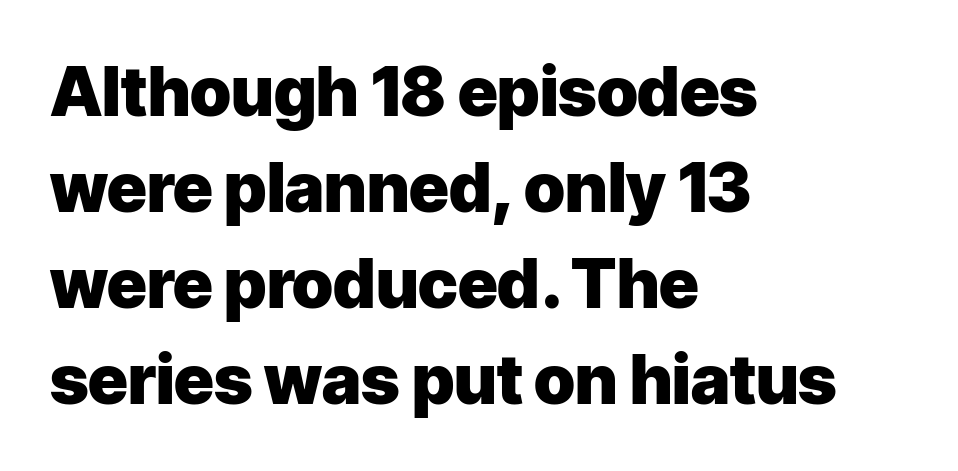
The image shows 68 px heavy sans-serif type, upright; set left-aligned, normal line spacing (1.41x), normal letter spacing, not underlined; low stroke contrast and a medium x-height.
